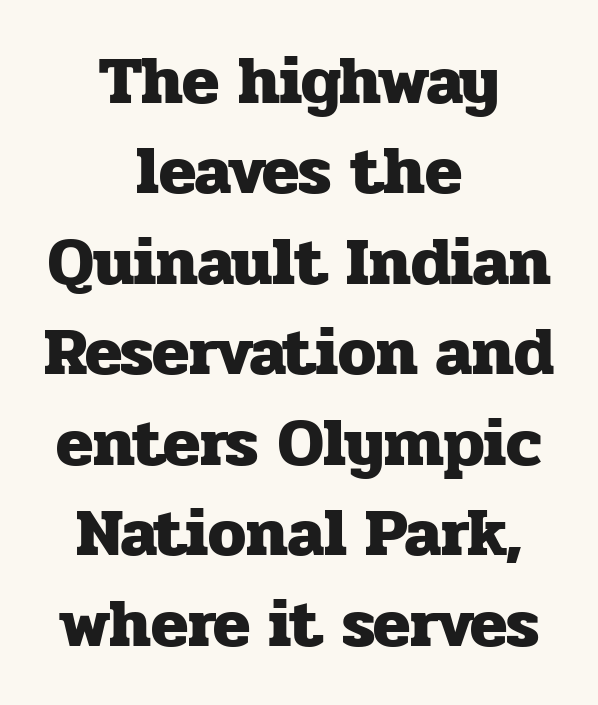
{"serif": "yes", "italic": "no", "bold": "yes", "weight": "heavy", "width": "normal", "stroke_contrast": "low", "x_height": "medium", "monospaced": "no", "underline": "no", "align": "center", "line_spacing": "normal", "line_spacing_ratio": 1.33, "letter_spacing": "normal", "letter_spacing_em": 0.0, "glyph_px": 68}
